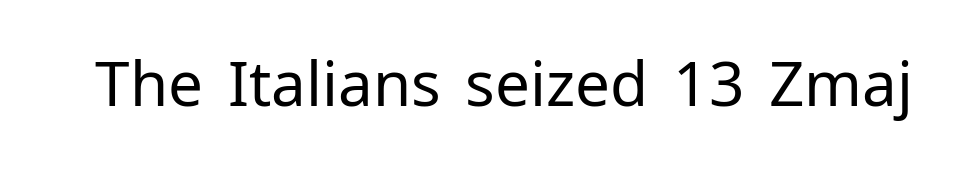
{"serif": "no", "italic": "no", "bold": "no", "weight": "regular", "width": "normal", "stroke_contrast": "low", "x_height": "medium", "monospaced": "no", "underline": "no", "letter_spacing": "normal", "letter_spacing_em": 0.0, "glyph_px": 62}
